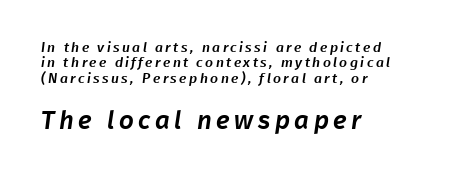
Q: Is the text underlined? A: No.
Q: How is the paragraph aligned? A: Left-aligned.
Q: Is the spacing between lines tight, normal or loose? A: Tight.
Q: Which block of text is set in a larger size, the first (top) or the second (bottom)? A: The second (bottom) one.
